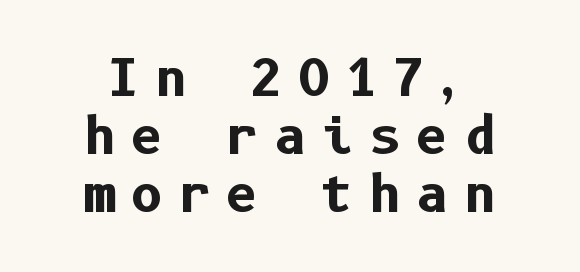
Q: Is the text bold? A: Yes.
Q: Is the text italic (slanted)? A: No, it is upright.
Q: Is the typeface a serif or a sans-serif typeface? A: Sans-serif.
Q: Is the text underlined? A: No.
Q: How is the paragraph aligned? A: Centered.
Q: Is the spacing between letters normal or unusually wide? A: Unusually wide.
Q: Width (condensed, normal, or wide)? A: Normal.
Q: Stroke contrast? A: Low.
Q: x-height? A: Medium.
